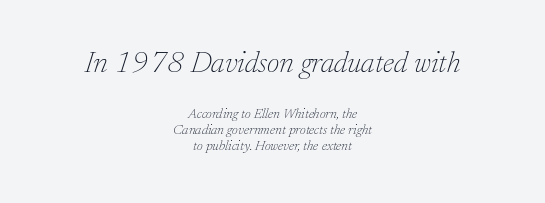
Q: Is the text bold? A: No.
Q: Is the text italic (slanted)? A: Yes, it leans right by about 17 degrees.
Q: Is the typeface a serif or a sans-serif typeface? A: Serif.
Q: Is the text underlined? A: No.
Q: How is the paragraph aligned? A: Centered.
Q: Is the spacing between letters normal or unusually wide? A: Normal.
Q: Is the spacing between lines tight, normal or loose? A: Tight.
Q: Which block of text is set in a larger size, the first (top) or the second (bottom)? A: The first (top) one.
Q: Width (condensed, normal, or wide)? A: Normal.
Q: Stroke contrast? A: Low.
Q: x-height? A: Medium.
Q: Monospaced? A: No.
